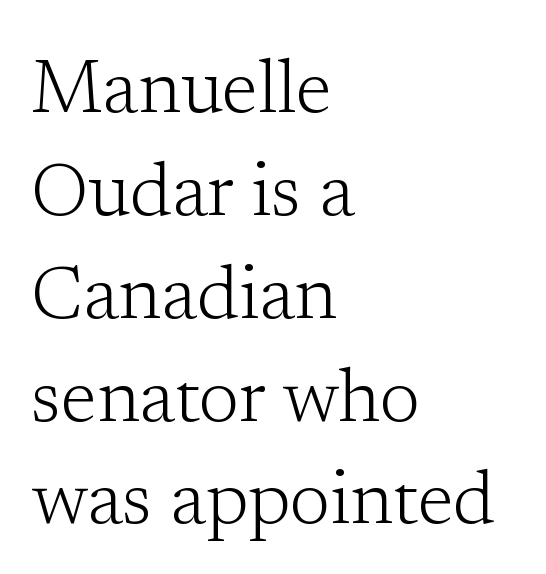
{"serif": "yes", "italic": "no", "bold": "no", "weight": "light", "width": "normal", "stroke_contrast": "low", "x_height": "medium", "monospaced": "no", "underline": "no", "align": "left", "line_spacing": "normal", "line_spacing_ratio": 1.39, "letter_spacing": "normal", "letter_spacing_em": 0.0, "glyph_px": 74}
